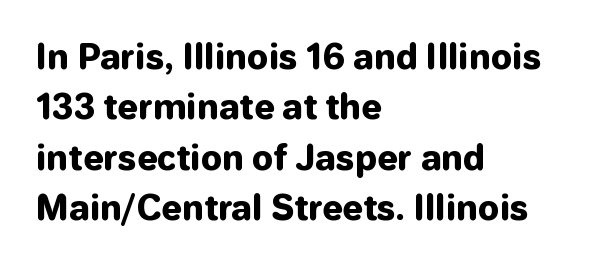
Q: Is the text bold? A: Yes.
Q: Is the text italic (slanted)? A: No, it is upright.
Q: Is the typeface a serif or a sans-serif typeface? A: Sans-serif.
Q: Is the text underlined? A: No.
Q: How is the paragraph aligned? A: Left-aligned.
Q: Is the spacing between letters normal or unusually wide? A: Normal.
Q: Is the spacing between lines tight, normal or loose? A: Normal.
Q: Width (condensed, normal, or wide)? A: Normal.
Q: Stroke contrast? A: Low.
Q: x-height? A: Medium.
Q: Monospaced? A: No.
